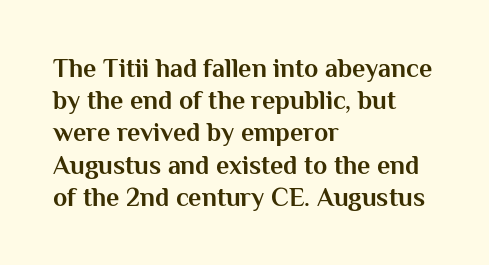
Descenders hang freely into open space. Rendered with straight, roman letterforms. The strokes are fattened all the way to bold. This rendering uses left alignment, leaving the right contour irregular.
